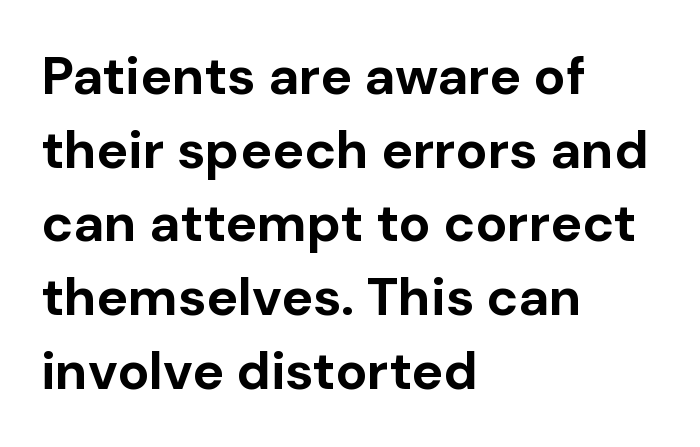
Q: Is the text bold? A: Yes.
Q: Is the text italic (slanted)? A: No, it is upright.
Q: Is the typeface a serif or a sans-serif typeface? A: Sans-serif.
Q: Is the text underlined? A: No.
Q: How is the paragraph aligned? A: Left-aligned.
Q: Is the spacing between letters normal or unusually wide? A: Normal.
Q: Is the spacing between lines tight, normal or loose? A: Normal.
Q: Width (condensed, normal, or wide)? A: Normal.
Q: Stroke contrast? A: Low.
Q: x-height? A: Medium.
Q: Monospaced? A: No.
